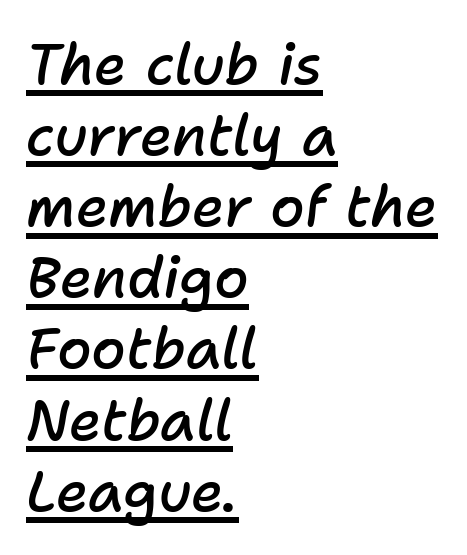
The image shows 56 px semibold type, italic (leaning right); set left-aligned, normal line spacing (1.27x), normal letter spacing, underlined; low stroke contrast and a medium x-height.
